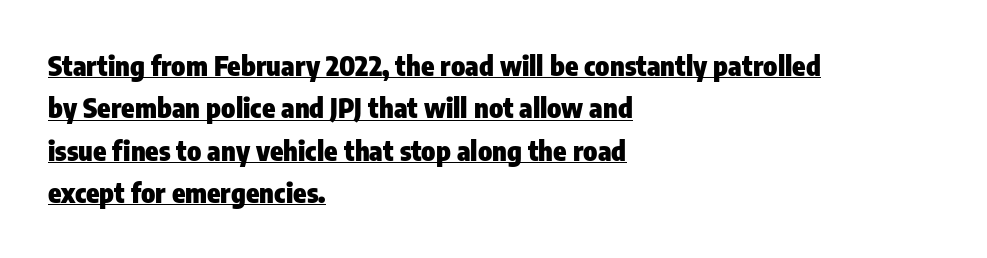
{"italic": "no", "bold": "yes", "underline": "yes", "align": "left", "line_spacing": "normal", "line_spacing_ratio": 1.57, "letter_spacing": "normal", "letter_spacing_em": 0.0, "glyph_px": 27}
